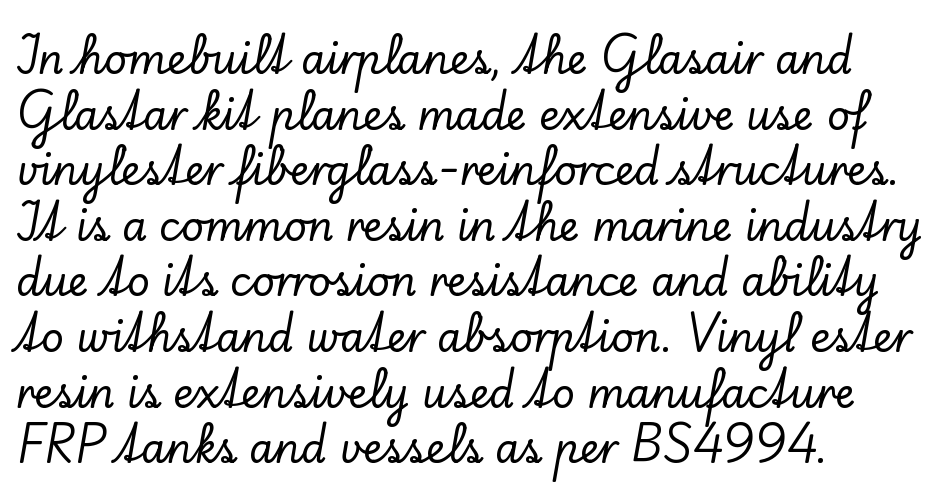
The image shows 40 px serif type; set left-aligned, normal line spacing (1.39x), normal letter spacing, not underlined; low stroke contrast and a small x-height.
